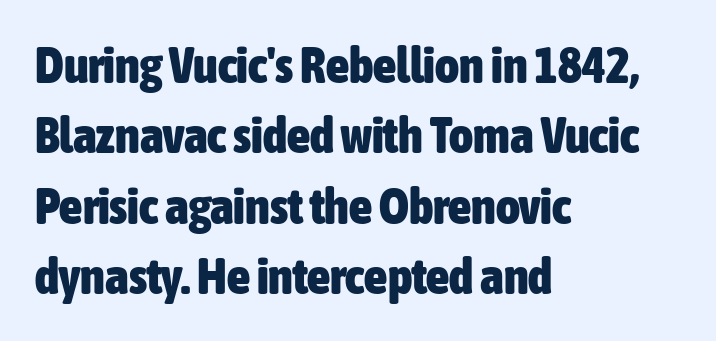
Line spacing here is normal. Every row of glyphs begins at an identical x-position on the left. This sample uses an upright cut, with every glyph sitting square on the baseline. The rendering uses natural spacing where letterforms have individual widths. Heft: maximum for text — a bold. This rendering employs a face without finishing strokes, i.e., a sans-serif.
